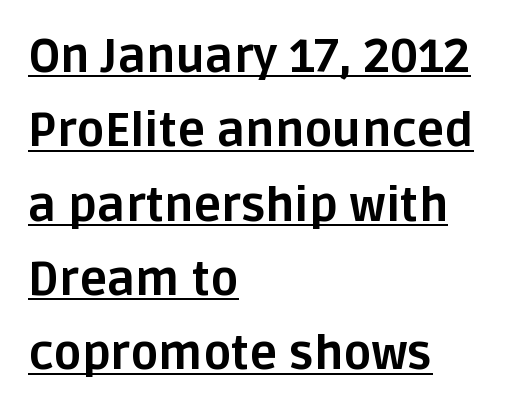
{"serif": "no", "italic": "no", "bold": "yes", "weight": "bold", "width": "normal", "stroke_contrast": "low", "x_height": "large", "monospaced": "no", "underline": "yes", "align": "left", "line_spacing": "normal", "line_spacing_ratio": 1.58, "letter_spacing": "normal", "letter_spacing_em": 0.0, "glyph_px": 47}
